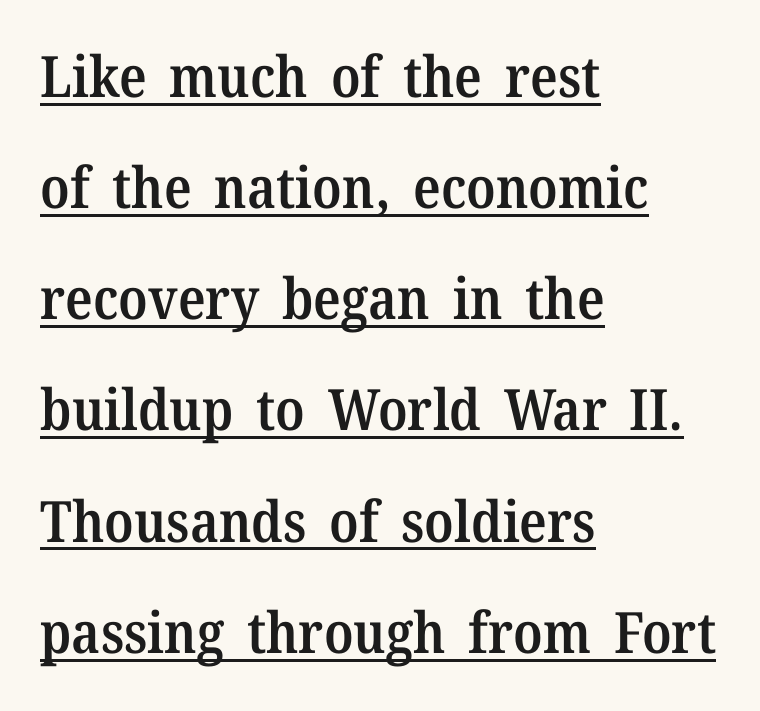
Type style note: has serifs. The typography opts for an upright posture over an oblique one. The font is running at a semibold setting, under full bold. Short note: letters normally spaced. The passage shown is typed in a proportional face where columns would drift. Rows of type keep a wide berth in the vertical direction.
